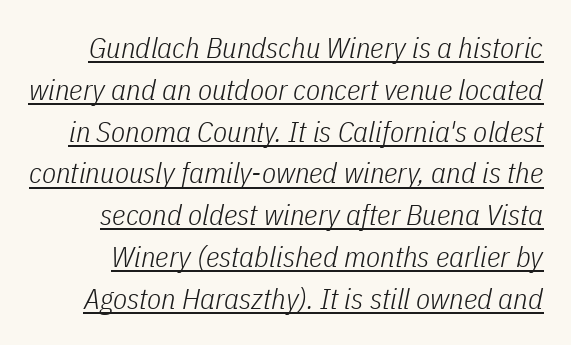
The image shows 29 px light, condensed type, italic (leaning right); set normal line spacing (1.44x), normal letter spacing, underlined; low stroke contrast and a medium x-height.
